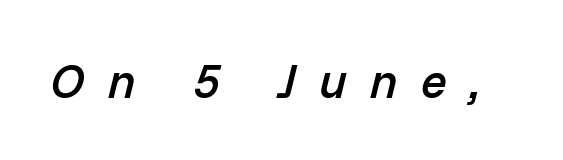
Character widths vary here, with narrow letters taking less room than wide ones. Rule under the text: the space is simply empty. The glyphs have the mass of a demibold cut, below bold. This sample uses expanded letter spacing, leaving extra air between glyphs. In terms of posture, this sample is oblique.
